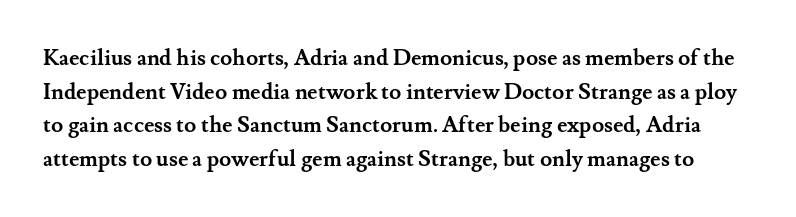
Q: Is the text bold? A: Yes.
Q: Is the text italic (slanted)? A: No, it is upright.
Q: Is the text underlined? A: No.
Q: Is the spacing between letters normal or unusually wide? A: Normal.
Q: Is the spacing between lines tight, normal or loose? A: Normal.
